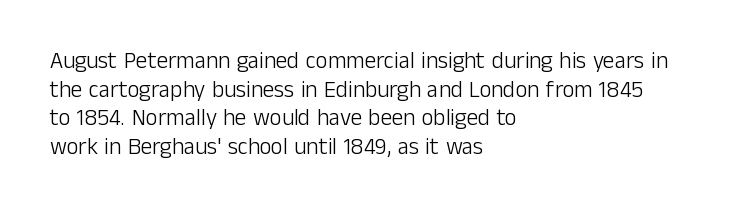
Q: Is the text bold? A: No.
Q: Is the text italic (slanted)? A: No, it is upright.
Q: Is the text underlined? A: No.
Q: How is the paragraph aligned? A: Left-aligned.
Q: Is the spacing between letters normal or unusually wide? A: Normal.
